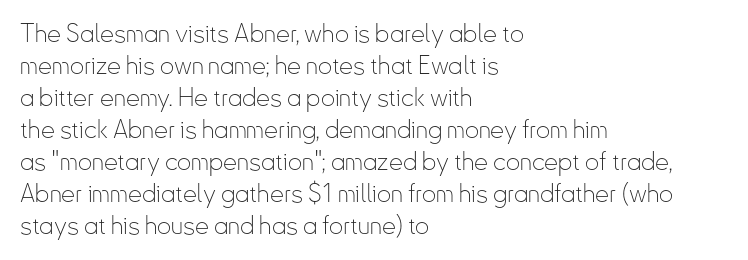
{"italic": "no", "bold": "no", "underline": "no", "align": "left", "line_spacing": "normal", "line_spacing_ratio": 1.28, "letter_spacing": "normal", "letter_spacing_em": 0.0, "glyph_px": 25}
